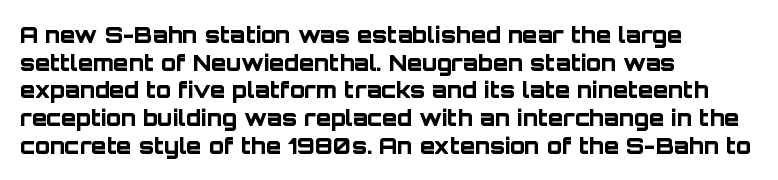
The image shows 22 px bold type, upright; set left-aligned, normal line spacing (1.26x), normal letter spacing, not underlined.
